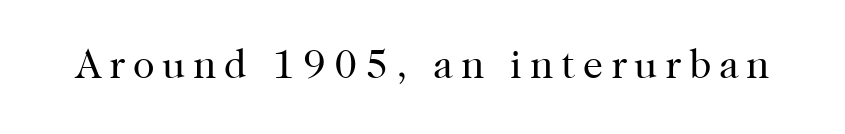
The image shows 40 px regular-weight serif type, upright; set not underlined; high stroke contrast and a medium x-height.
